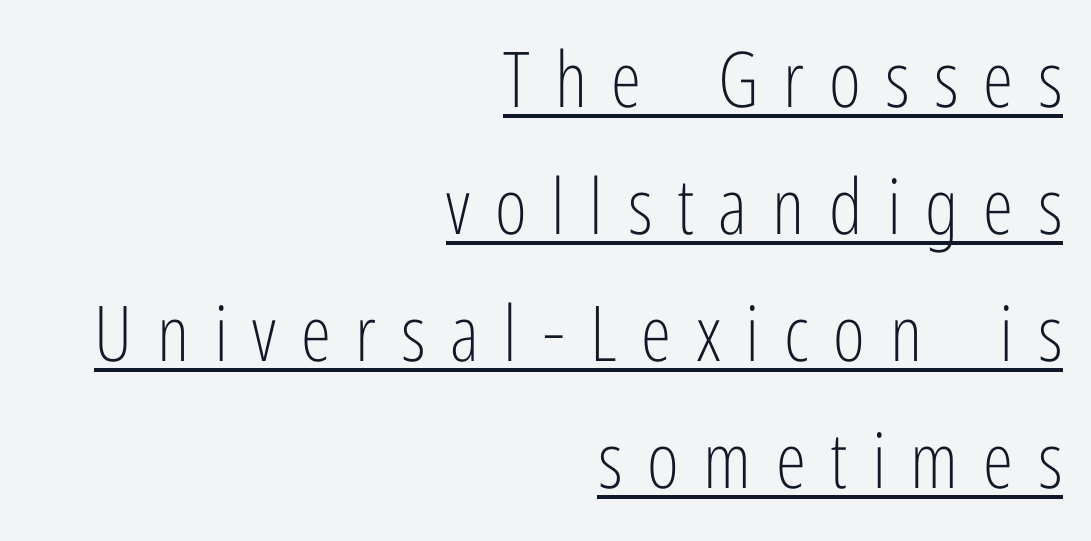
Q: Is the text bold? A: No.
Q: Is the text italic (slanted)? A: No, it is upright.
Q: Is the typeface a serif or a sans-serif typeface? A: Sans-serif.
Q: Is the text underlined? A: Yes.
Q: How is the paragraph aligned? A: Right-aligned.
Q: Is the spacing between letters normal or unusually wide? A: Unusually wide.
Q: Is the spacing between lines tight, normal or loose? A: Normal.
Q: Width (condensed, normal, or wide)? A: Condensed.
Q: Stroke contrast? A: Low.
Q: x-height? A: Medium.
Q: Monospaced? A: No.
